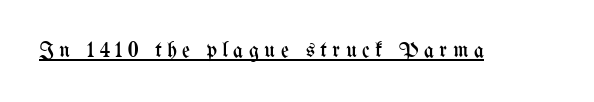
{"italic": "no", "bold": "no", "underline": "yes", "letter_spacing": "wide", "letter_spacing_em": 0.24, "glyph_px": 22}
